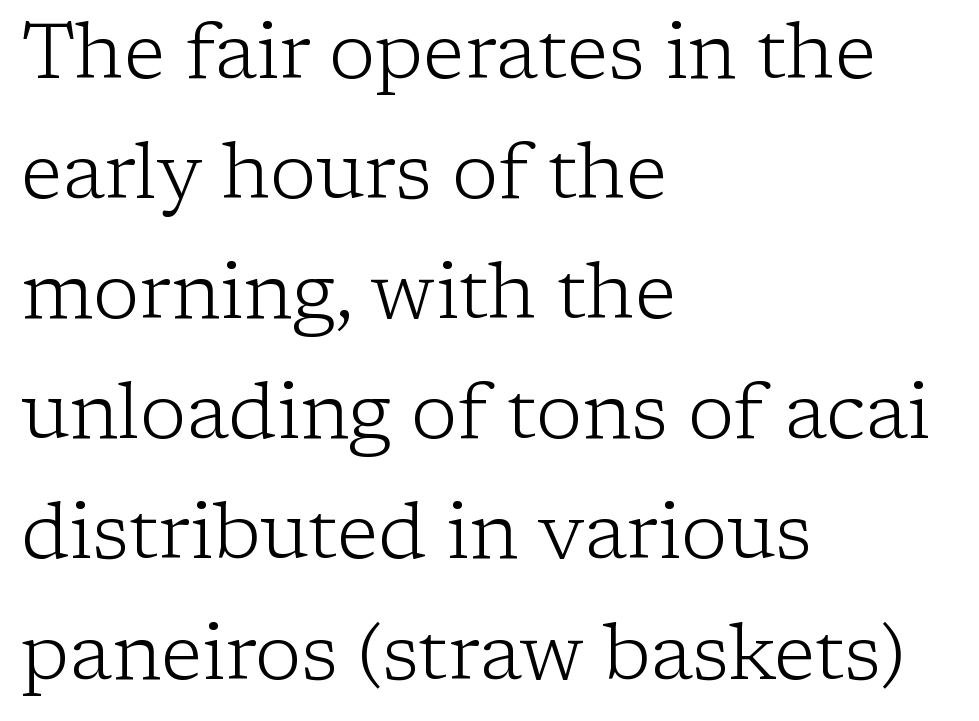
The image shows 77 px light serif type, upright; set left-aligned, normal line spacing (1.56x), normal letter spacing, not underlined; low stroke contrast and a medium x-height.
